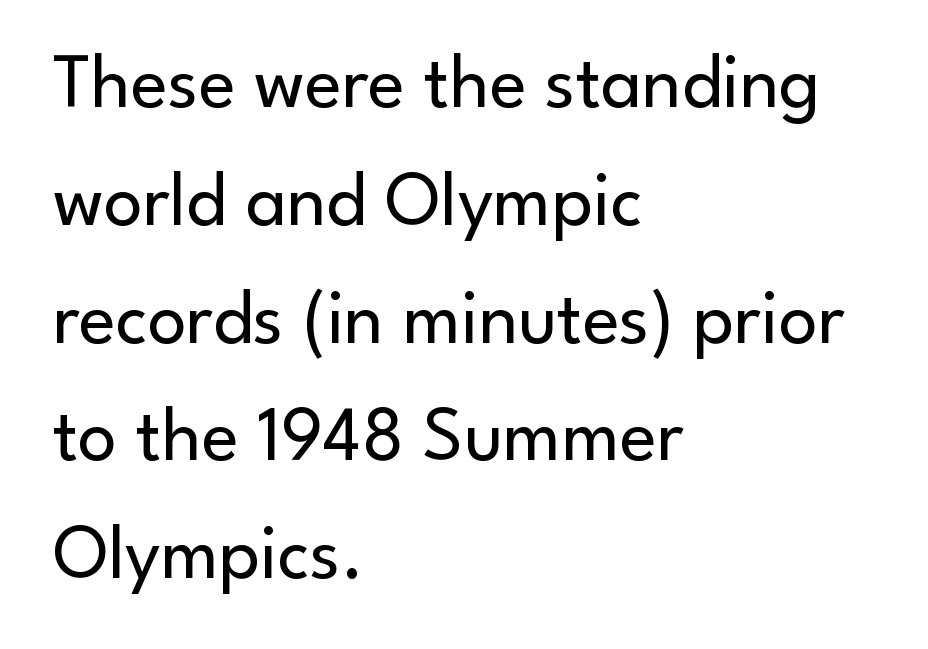
Q: Is the text bold? A: No.
Q: Is the text italic (slanted)? A: No, it is upright.
Q: Is the typeface a serif or a sans-serif typeface? A: Sans-serif.
Q: Is the text underlined? A: No.
Q: How is the paragraph aligned? A: Left-aligned.
Q: Is the spacing between letters normal or unusually wide? A: Normal.
Q: Is the spacing between lines tight, normal or loose? A: Normal.
Q: Width (condensed, normal, or wide)? A: Normal.
Q: Stroke contrast? A: Low.
Q: x-height? A: Small.
Q: Monospaced? A: No.
